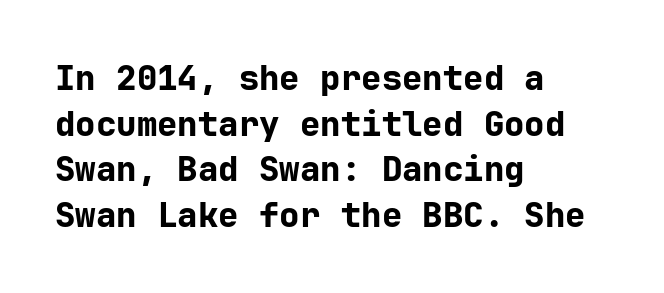
The text block is weighted toward the left margin, trailing off unevenly rightward. Every stem runs plumb, perpendicular to the baseline. Inter-character spacing is left at the font's built-in metrics. The space between consecutive lines is moderate. Nothing sits at the stroke ends, so this counts as sans-serif. The font is running at its bold setting.
